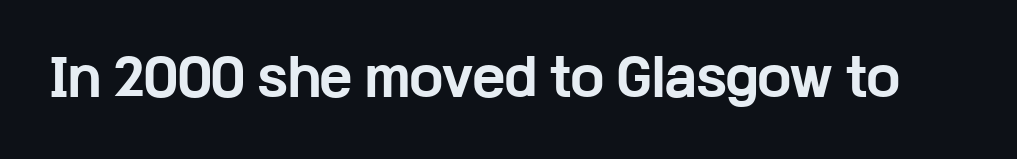
{"serif": "no", "italic": "no", "bold": "yes", "weight": "bold", "width": "wide", "stroke_contrast": "low", "x_height": "medium", "monospaced": "no", "underline": "no", "letter_spacing": "normal", "letter_spacing_em": 0.0, "glyph_px": 49}
